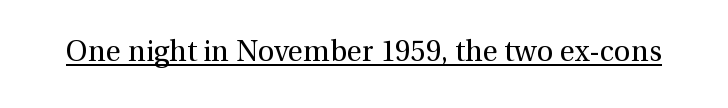
Q: Is the text bold? A: No.
Q: Is the text italic (slanted)? A: No, it is upright.
Q: Is the typeface a serif or a sans-serif typeface? A: Serif.
Q: Is the text underlined? A: Yes.
Q: Is the spacing between letters normal or unusually wide? A: Normal.
Q: Width (condensed, normal, or wide)? A: Normal.
Q: Stroke contrast? A: Medium.
Q: x-height? A: Medium.
Q: Monospaced? A: No.
